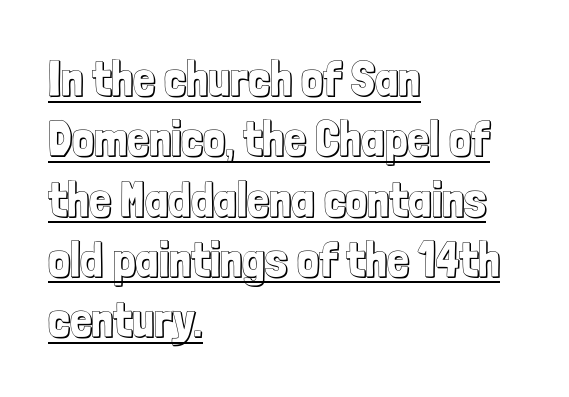
{"italic": "no", "width": "condensed", "x_height": "medium", "monospaced": "no", "underline": "yes", "align": "left", "line_spacing_ratio": 1.23, "letter_spacing": "normal", "letter_spacing_em": 0.0, "glyph_px": 49}
